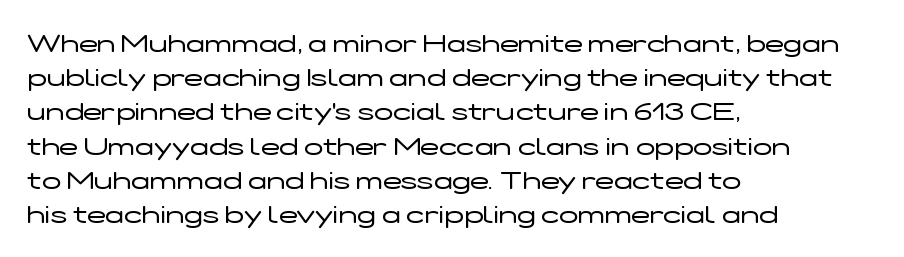
{"italic": "no", "bold": "no", "underline": "no", "align": "left", "line_spacing": "normal", "line_spacing_ratio": 1.37, "letter_spacing": "normal", "letter_spacing_em": 0.0, "glyph_px": 25}
